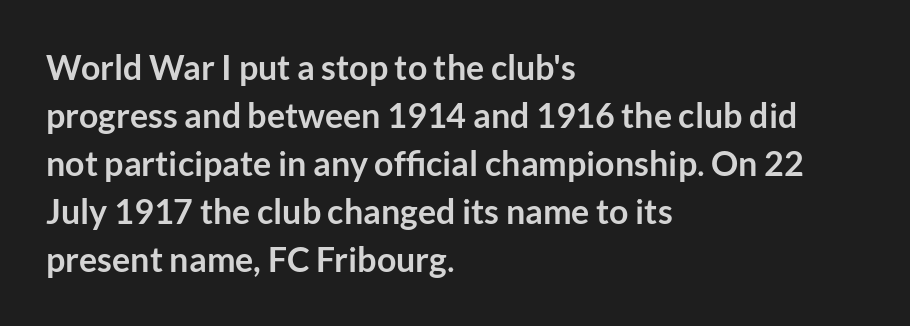
{"serif": "no", "italic": "no", "bold": "yes", "weight": "semibold", "width": "normal", "stroke_contrast": "low", "x_height": "medium", "monospaced": "no", "underline": "no", "align": "left", "line_spacing": "normal", "line_spacing_ratio": 1.41, "letter_spacing": "normal", "letter_spacing_em": 0.0, "glyph_px": 34}
